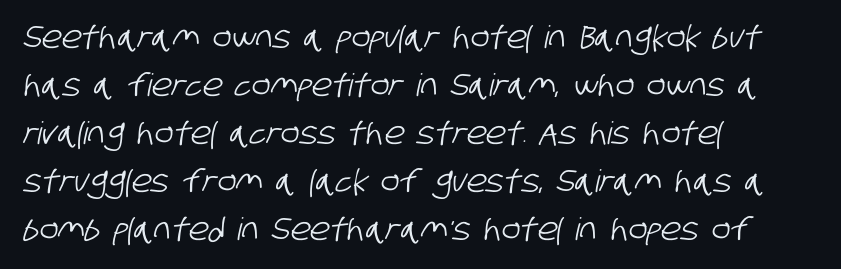
The image shows 31 px condensed sans-serif type; set left-aligned, normal line spacing (1.55x), normal letter spacing, not underlined; low stroke contrast and a large x-height.
